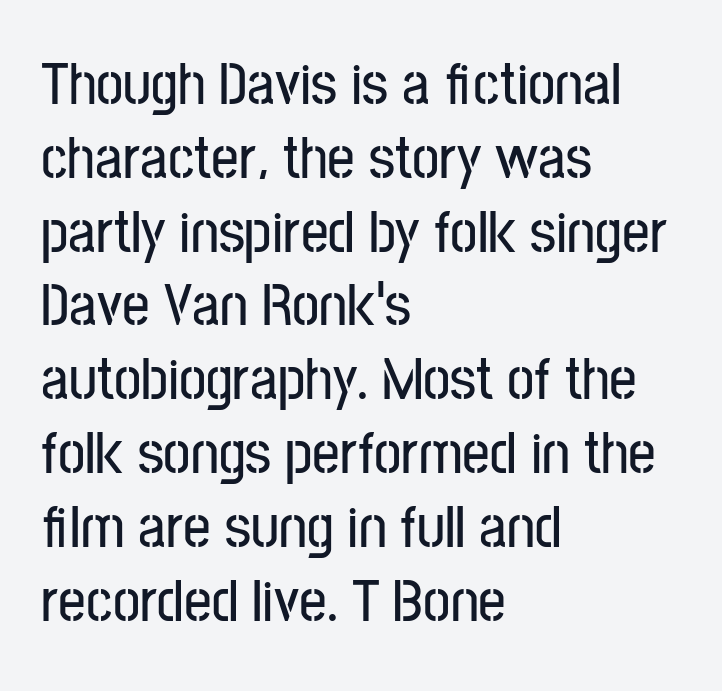
Inter-character spacing is left at the font's built-in metrics. Proportional: the letters do not fall into vertical columns. This is roman type, the default non-slanted kind. The words here are not underlined. Teacher's note: observe the even left margin — that is flush-left alignment.
